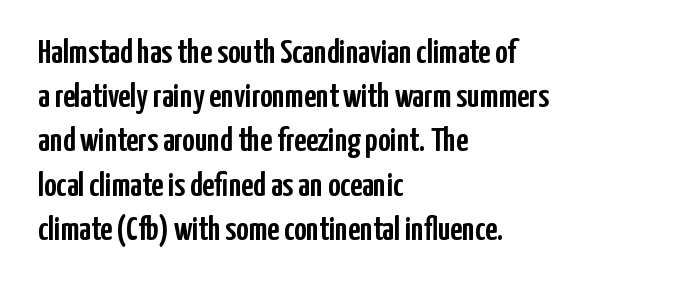
The image shows 34 px condensed sans-serif type, upright; set left-aligned, normal line spacing (1.3x), normal letter spacing, not underlined; low stroke contrast and a medium x-height.
